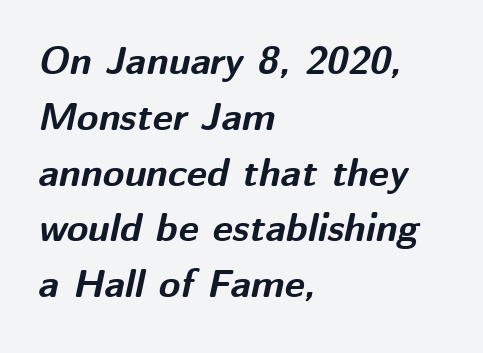
The image shows 39 px bold type, italic (leaning right); set left-aligned, normal line spacing (1.43x), normal letter spacing, not underlined; medium stroke contrast and a medium x-height.
